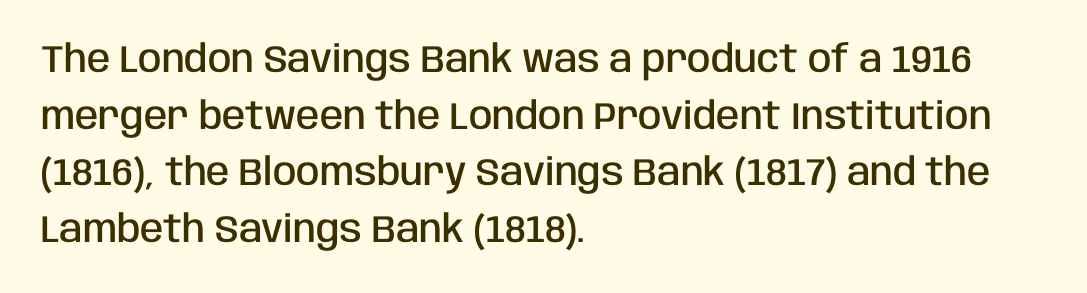
Q: Is the text bold? A: Semi-bold.
Q: Is the text italic (slanted)? A: No, it is upright.
Q: Is the typeface a serif or a sans-serif typeface? A: Sans-serif.
Q: Is the text underlined? A: No.
Q: How is the paragraph aligned? A: Left-aligned.
Q: Is the spacing between letters normal or unusually wide? A: Normal.
Q: Is the spacing between lines tight, normal or loose? A: Normal.
Q: Width (condensed, normal, or wide)? A: Condensed.
Q: Stroke contrast? A: Low.
Q: x-height? A: Large.
Q: Monospaced? A: No.
